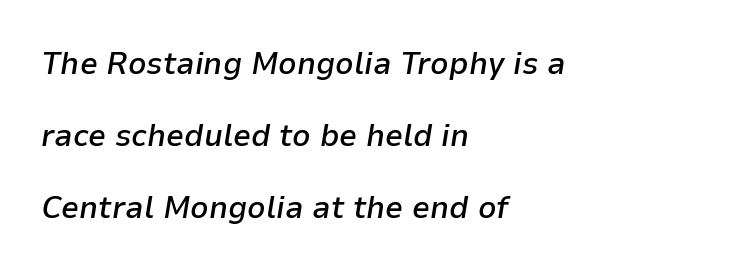
Q: Is the text bold? A: Semi-bold.
Q: Is the text italic (slanted)? A: Yes, it leans right by about 9 degrees.
Q: Is the text underlined? A: No.
Q: How is the paragraph aligned? A: Left-aligned.
Q: Is the spacing between letters normal or unusually wide? A: Normal.
Q: Is the spacing between lines tight, normal or loose? A: Loose.
Q: Width (condensed, normal, or wide)? A: Normal.
Q: Stroke contrast? A: Low.
Q: x-height? A: Medium.
Q: Monospaced? A: No.
